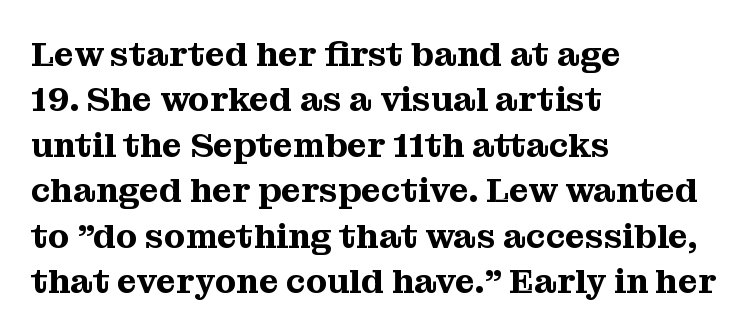
The image shows 35 px serif type, upright; set left-aligned, normal line spacing (1.3x), normal letter spacing, not underlined; medium stroke contrast and a medium x-height.
